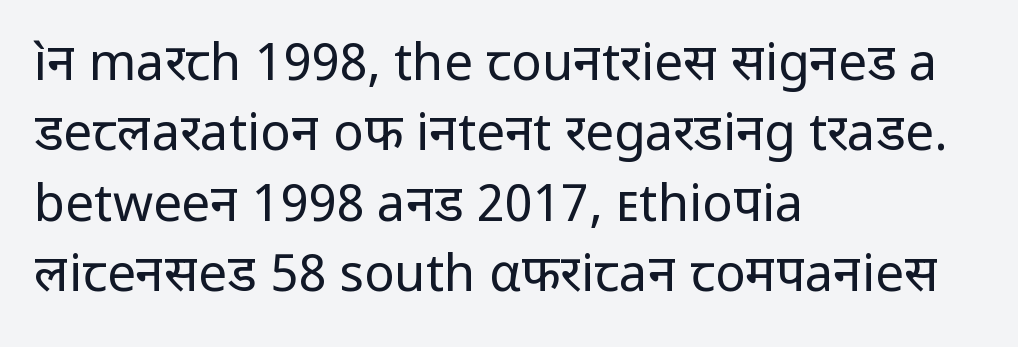
Q: Is the text bold? A: No.
Q: Is the text italic (slanted)? A: No, it is upright.
Q: Is the typeface a serif or a sans-serif typeface? A: Sans-serif.
Q: Is the text underlined? A: No.
Q: How is the paragraph aligned? A: Left-aligned.
Q: Is the spacing between letters normal or unusually wide? A: Normal.
Q: Is the spacing between lines tight, normal or loose? A: Normal.
Q: Width (condensed, normal, or wide)? A: Normal.
Q: Stroke contrast? A: Low.
Q: x-height? A: Medium.
Q: Monospaced? A: No.
